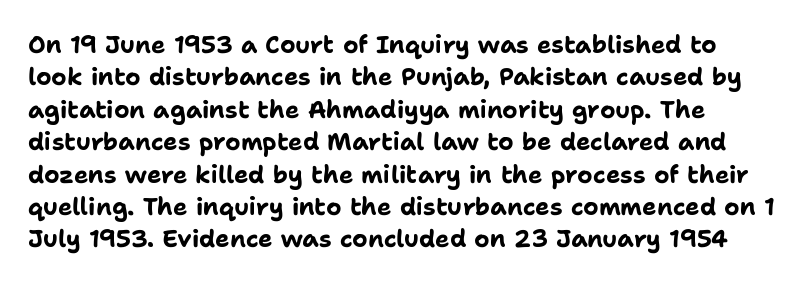
Q: Is the text bold? A: Yes.
Q: Is the text italic (slanted)? A: No, it is upright.
Q: Is the text underlined? A: No.
Q: How is the paragraph aligned? A: Left-aligned.
Q: Is the spacing between letters normal or unusually wide? A: Normal.
Q: Is the spacing between lines tight, normal or loose? A: Normal.
